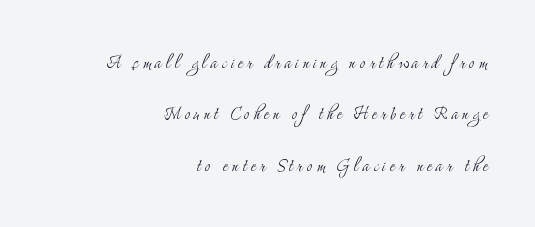
The image shows 22 px text type; set right-aligned, loose line spacing (2.34x), not underlined.
